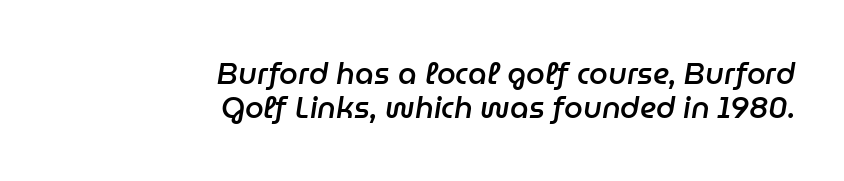
Q: Is the text bold? A: Semi-bold.
Q: Is the text italic (slanted)? A: Yes, it leans right by about 9 degrees.
Q: Is the text underlined? A: No.
Q: How is the paragraph aligned? A: Right-aligned.
Q: Is the spacing between letters normal or unusually wide? A: Normal.
Q: Is the spacing between lines tight, normal or loose? A: Tight.
Q: Width (condensed, normal, or wide)? A: Normal.
Q: Stroke contrast? A: Low.
Q: x-height? A: Medium.
Q: Monospaced? A: No.
